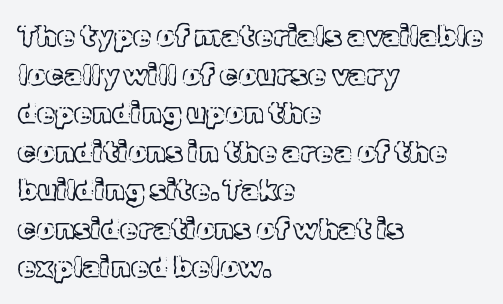
What's the leading like? Ordinary, nothing unusual. The letters advance in unequal steps, a hallmark of proportional type. The ragged edge is on the right, which tells us the setting is flush left. Is there any slant? The stems are plumb. How are the letters spaced? Ordinarily, with no added tracking.
